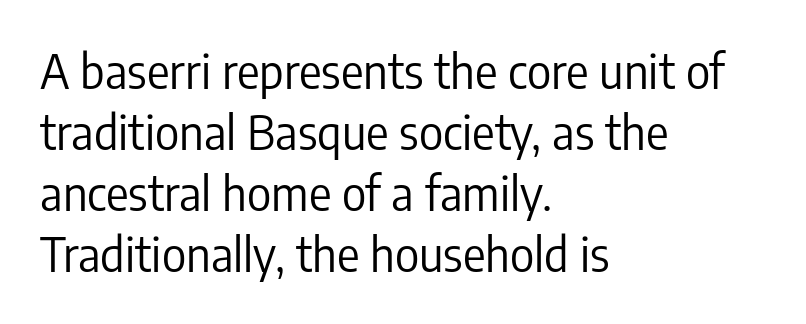
{"serif": "no", "italic": "no", "bold": "no", "weight": "regular", "width": "condensed", "stroke_contrast": "low", "x_height": "medium", "monospaced": "no", "underline": "no", "align": "left", "line_spacing": "normal", "line_spacing_ratio": 1.3, "letter_spacing": "normal", "letter_spacing_em": 0.0, "glyph_px": 47}
